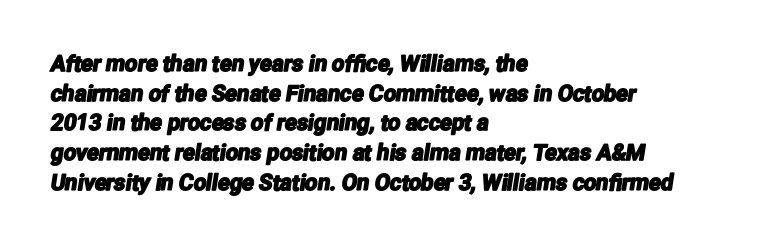
Q: Is the text underlined? A: No.
Q: How is the paragraph aligned? A: Left-aligned.
Q: Is the spacing between letters normal or unusually wide? A: Normal.
Q: Is the spacing between lines tight, normal or loose? A: Normal.
